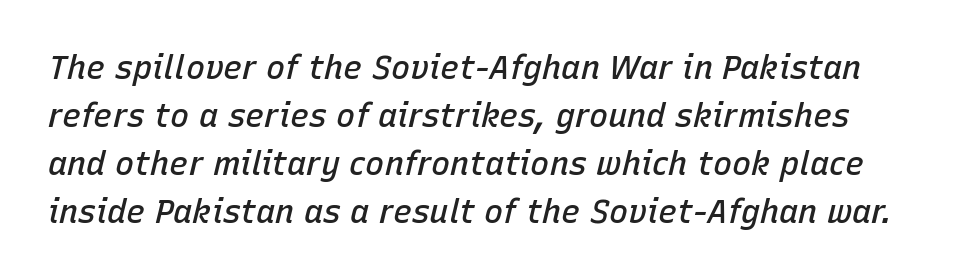
Q: Is the text bold? A: Semi-bold.
Q: Is the text italic (slanted)? A: Yes, it leans right by about 15 degrees.
Q: Is the text underlined? A: No.
Q: Is the spacing between letters normal or unusually wide? A: Normal.
Q: Is the spacing between lines tight, normal or loose? A: Normal.
Q: Width (condensed, normal, or wide)? A: Normal.
Q: Stroke contrast? A: Low.
Q: x-height? A: Medium.
Q: Monospaced? A: No.
